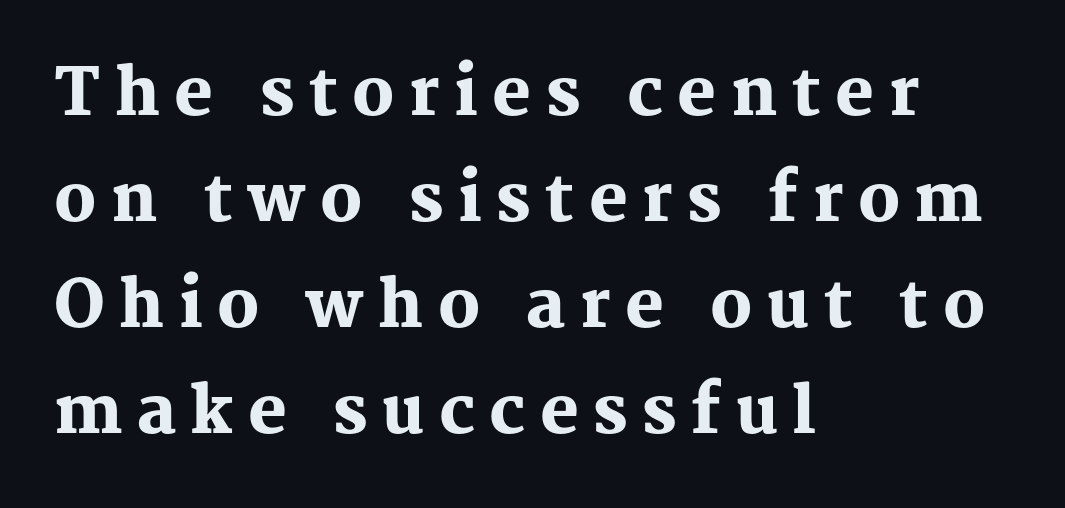
Q: Is the text bold? A: Yes.
Q: Is the text italic (slanted)? A: No, it is upright.
Q: Is the typeface a serif or a sans-serif typeface? A: Serif.
Q: Is the text underlined? A: No.
Q: How is the paragraph aligned? A: Left-aligned.
Q: Is the spacing between letters normal or unusually wide? A: Unusually wide.
Q: Is the spacing between lines tight, normal or loose? A: Normal.
Q: Width (condensed, normal, or wide)? A: Normal.
Q: Stroke contrast? A: Medium.
Q: x-height? A: Medium.
Q: Monospaced? A: No.
